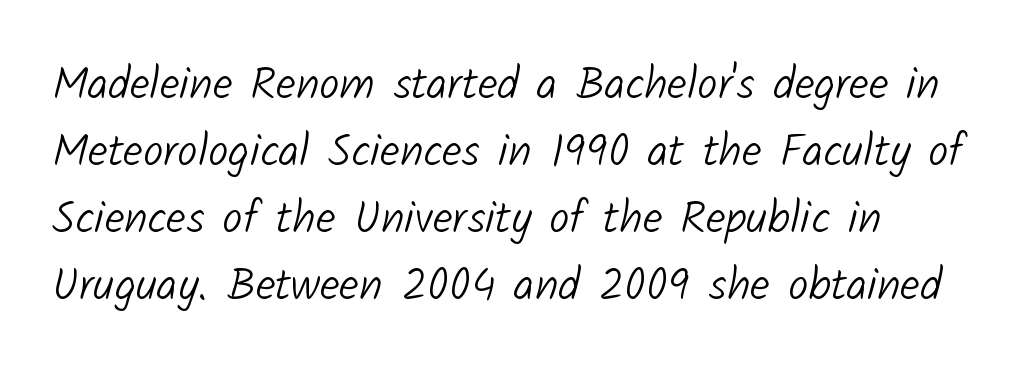
{"serif": "no", "bold": "no", "weight": "light", "width": "normal", "stroke_contrast": "low", "x_height": "medium", "monospaced": "no", "underline": "no", "line_spacing": "normal", "line_spacing_ratio": 1.49, "letter_spacing": "normal", "letter_spacing_em": 0.0, "glyph_px": 45}
